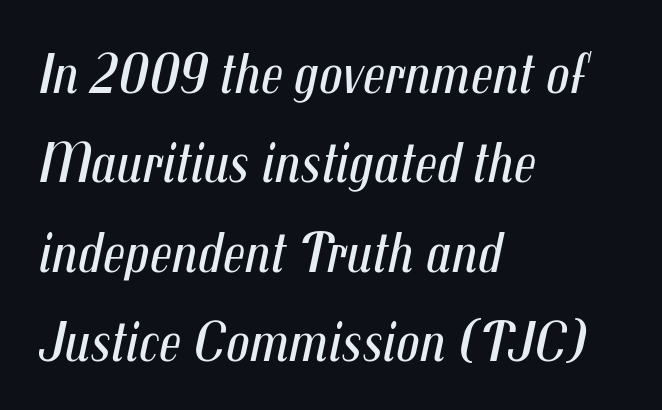
The image shows 58 px regular-weight, condensed type, italic (leaning right); set left-aligned, normal line spacing (1.54x), normal letter spacing, not underlined; medium stroke contrast and a medium x-height.
